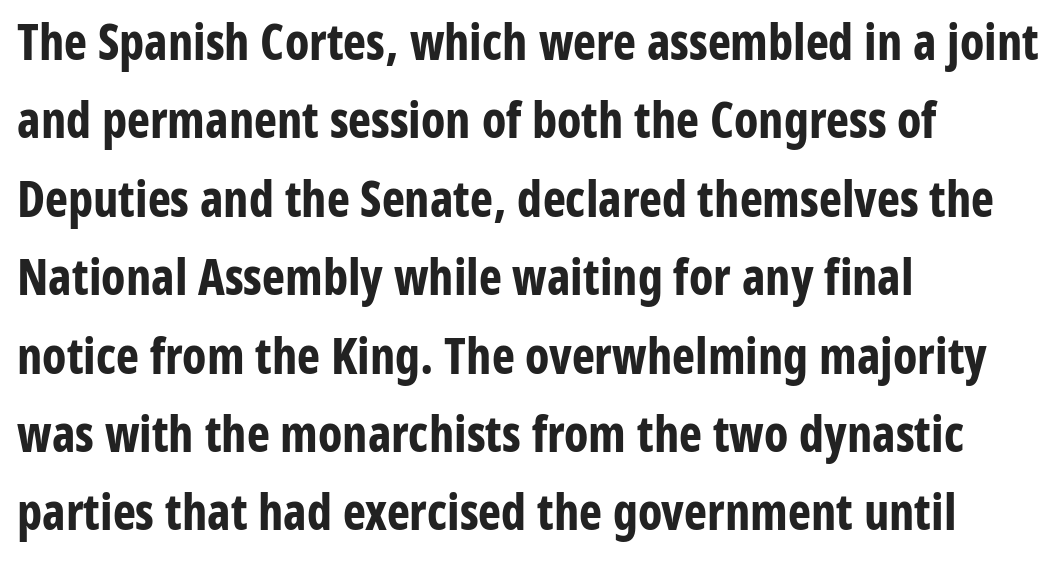
Observe the ordinary spacing: letters are neighbours, not strangers. Words float on clear page, feet unadorned. Think of a printed novel: that variable character pitch is what you see here. Unlike a traditional serif, this face leaves its strokes unadorned. The axis of the letterforms is exactly vertical. Strokes here are thick enough to call this a true bold.
